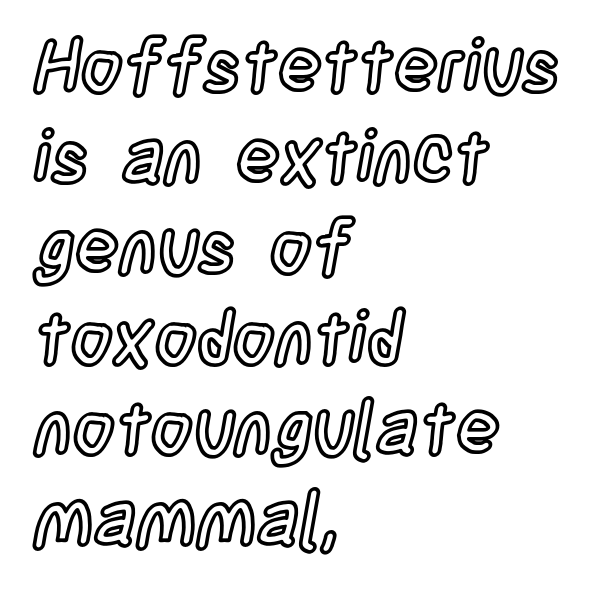
The image shows 73 px condensed type; set left-aligned, line spacing 1.24x, normal letter spacing, not underlined; a large x-height.
